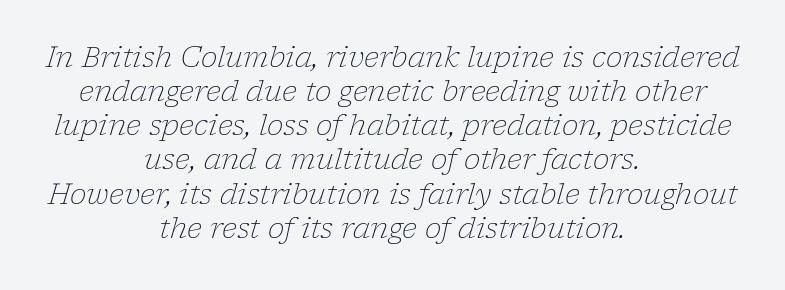
{"serif": "yes", "italic": "yes", "lean": "right", "slant_degrees": 17, "bold": "no", "weight": "light", "width": "normal", "stroke_contrast": "low", "x_height": "medium", "monospaced": "no", "underline": "no", "align": "center", "line_spacing_ratio": 1.22, "letter_spacing": "normal", "letter_spacing_em": 0.0, "glyph_px": 28}
